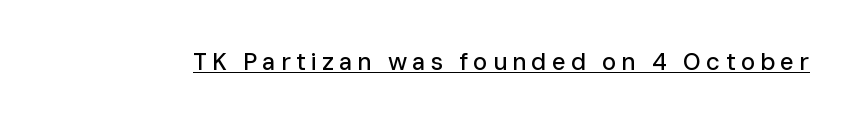
Q: Is the text italic (slanted)? A: No, it is upright.
Q: Is the text underlined? A: Yes.
Q: Is the spacing between letters normal or unusually wide? A: Unusually wide.
